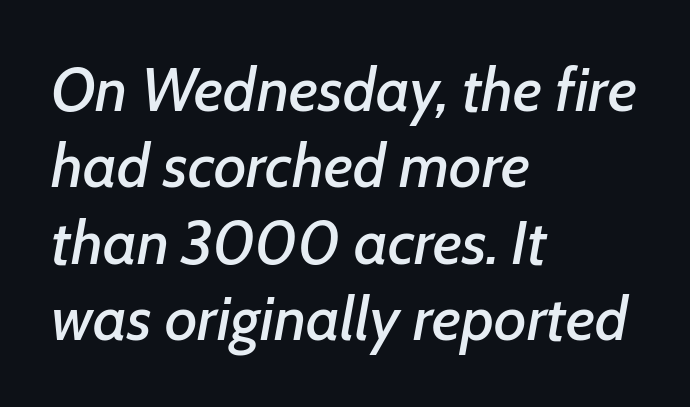
Q: Is the text italic (slanted)? A: Yes, it leans right by about 7 degrees.
Q: Is the text underlined? A: No.
Q: How is the paragraph aligned? A: Left-aligned.
Q: Is the spacing between letters normal or unusually wide? A: Normal.
Q: Width (condensed, normal, or wide)? A: Normal.
Q: Stroke contrast? A: Low.
Q: x-height? A: Medium.
Q: Monospaced? A: No.
